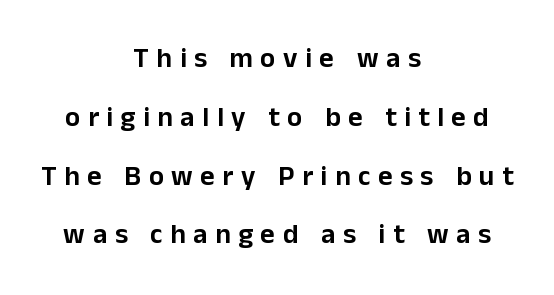
Q: Is the text italic (slanted)? A: No, it is upright.
Q: Is the typeface a serif or a sans-serif typeface? A: Sans-serif.
Q: Is the text underlined? A: No.
Q: How is the paragraph aligned? A: Centered.
Q: Is the spacing between letters normal or unusually wide? A: Unusually wide.
Q: Is the spacing between lines tight, normal or loose? A: Loose.
Q: Width (condensed, normal, or wide)? A: Normal.
Q: Stroke contrast? A: Low.
Q: x-height? A: Medium.
Q: Monospaced? A: No.
